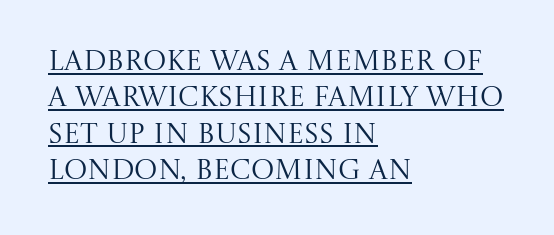
Q: Is the text bold? A: No.
Q: Is the text italic (slanted)? A: No, it is upright.
Q: Is the typeface a serif or a sans-serif typeface? A: Serif.
Q: Is the text underlined? A: Yes.
Q: How is the paragraph aligned? A: Left-aligned.
Q: Is the spacing between letters normal or unusually wide? A: Normal.
Q: Is the spacing between lines tight, normal or loose? A: Normal.
Q: Width (condensed, normal, or wide)? A: Normal.
Q: Stroke contrast? A: Medium.
Q: x-height? A: Large.
Q: Monospaced? A: No.
